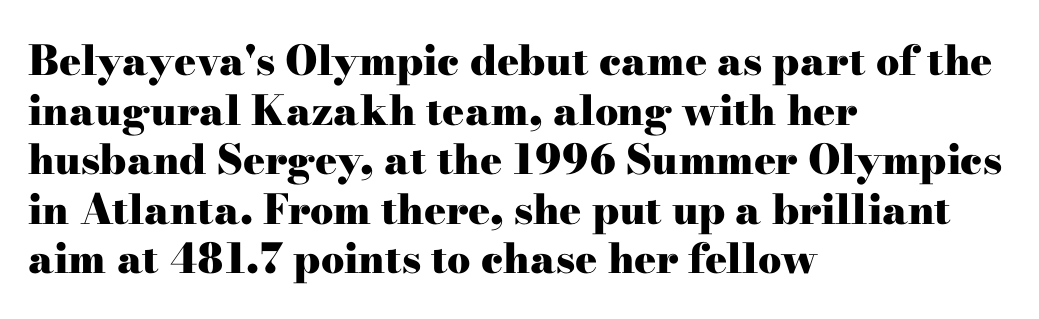
Q: Is the text bold? A: Yes.
Q: Is the text italic (slanted)? A: No, it is upright.
Q: Is the typeface a serif or a sans-serif typeface? A: Serif.
Q: Is the text underlined? A: No.
Q: How is the paragraph aligned? A: Left-aligned.
Q: Is the spacing between letters normal or unusually wide? A: Normal.
Q: Width (condensed, normal, or wide)? A: Wide.
Q: Stroke contrast? A: High.
Q: x-height? A: Small.
Q: Monospaced? A: No.
